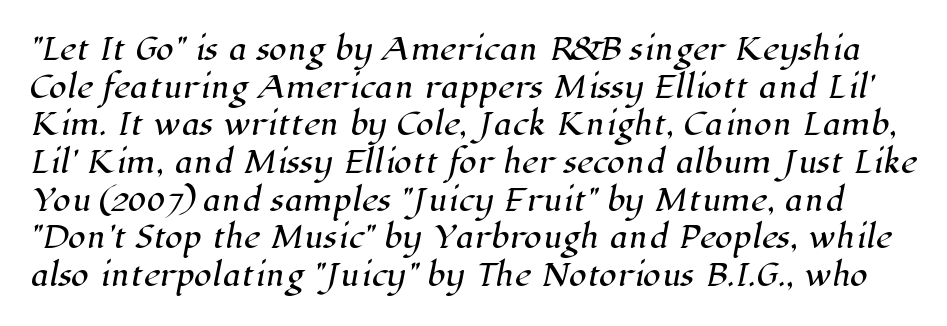
{"serif": "yes", "width": "normal", "stroke_contrast": "high", "x_height": "medium", "monospaced": "no", "underline": "no", "line_spacing": "normal", "line_spacing_ratio": 1.3, "letter_spacing": "normal", "letter_spacing_em": 0.0, "glyph_px": 29}
